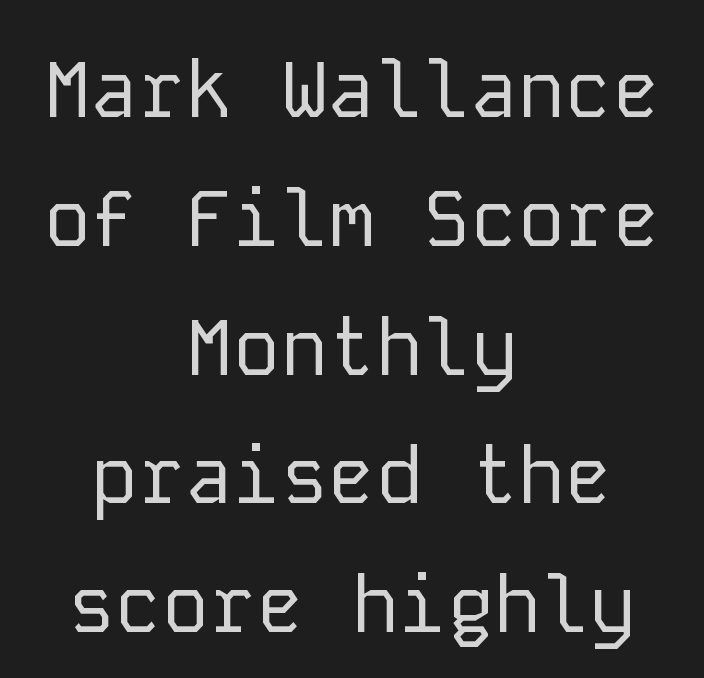
The image shows 79 px regular-weight sans-serif type, upright, monospaced; set centered, normal line spacing (1.63x), normal letter spacing, not underlined; low stroke contrast and a medium x-height.
